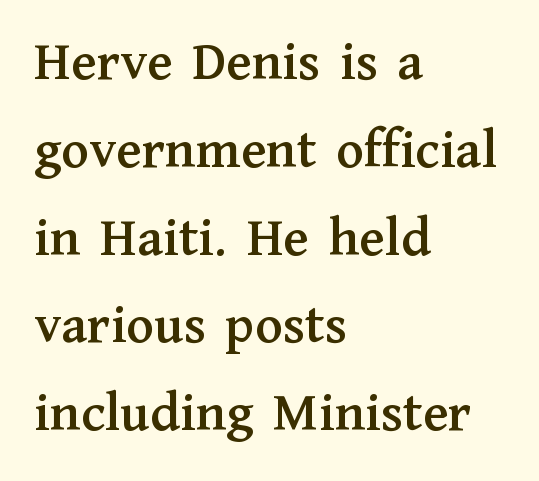
{"serif": "yes", "italic": "no", "width": "normal", "stroke_contrast": "medium", "x_height": "medium", "monospaced": "no", "underline": "no", "align": "left", "line_spacing": "normal", "line_spacing_ratio": 1.54, "letter_spacing": "normal", "letter_spacing_em": 0.0, "glyph_px": 57}
